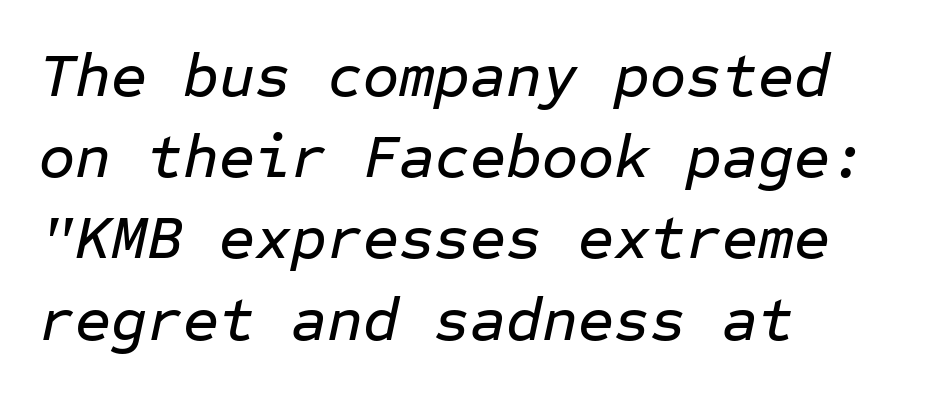
Plain, unruled lines of type. Layout note: lines flush left. This is oblique type, the kind used for emphasis or titles. Nobody touched the tracking dial on this one.
